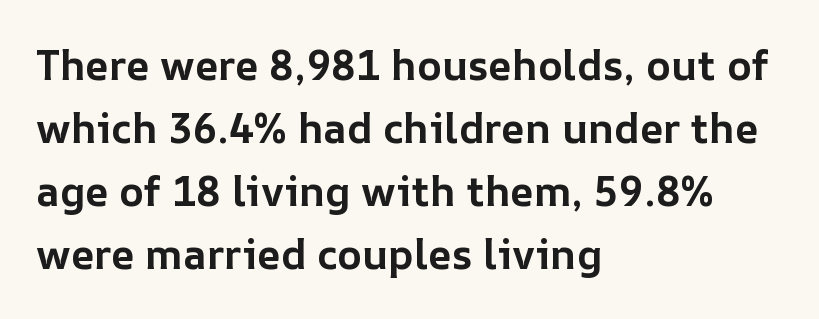
The image shows 41 px bold type, upright; set left-aligned, normal line spacing (1.54x), normal letter spacing, not underlined; low stroke contrast and a medium x-height.
